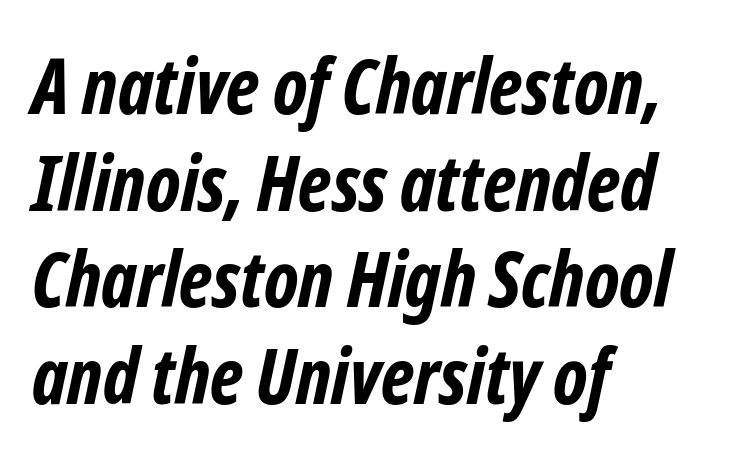
Q: Is the text bold? A: Yes.
Q: Is the typeface a serif or a sans-serif typeface? A: Sans-serif.
Q: Is the text underlined? A: No.
Q: How is the paragraph aligned? A: Left-aligned.
Q: Is the spacing between letters normal or unusually wide? A: Normal.
Q: Is the spacing between lines tight, normal or loose? A: Normal.
Q: Width (condensed, normal, or wide)? A: Condensed.
Q: Stroke contrast? A: Low.
Q: x-height? A: Medium.
Q: Monospaced? A: No.
